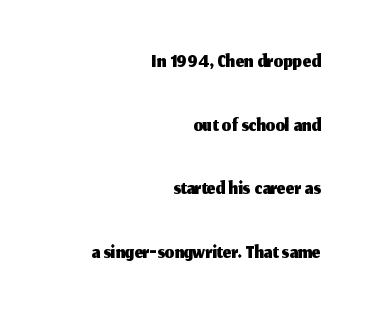
Q: Is the text italic (slanted)? A: No, it is upright.
Q: Is the typeface a serif or a sans-serif typeface? A: Sans-serif.
Q: Is the text underlined? A: No.
Q: How is the paragraph aligned? A: Right-aligned.
Q: Is the spacing between letters normal or unusually wide? A: Normal.
Q: Is the spacing between lines tight, normal or loose? A: Loose.
Q: Width (condensed, normal, or wide)? A: Normal.
Q: Stroke contrast? A: Medium.
Q: x-height? A: Medium.
Q: Monospaced? A: No.
